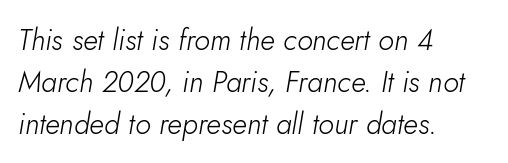
The image shows 29 px light type, italic (leaning right); set left-aligned, normal line spacing (1.44x), normal letter spacing, not underlined; low stroke contrast and a small x-height.
